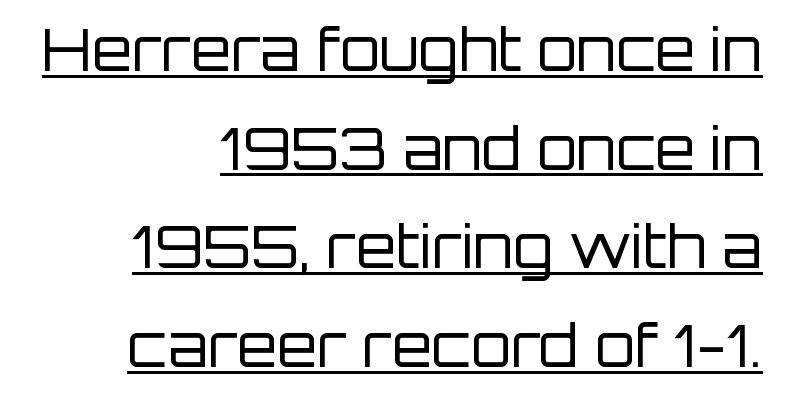
This sample keeps an unexceptional amount of space between lines. No feet cap the strokes, marking this as sans-serif type. If you drew a ruler down the right edge, every line would touch it. Varying glyph widths throughout — classic text-font behaviour. Underlined type.
